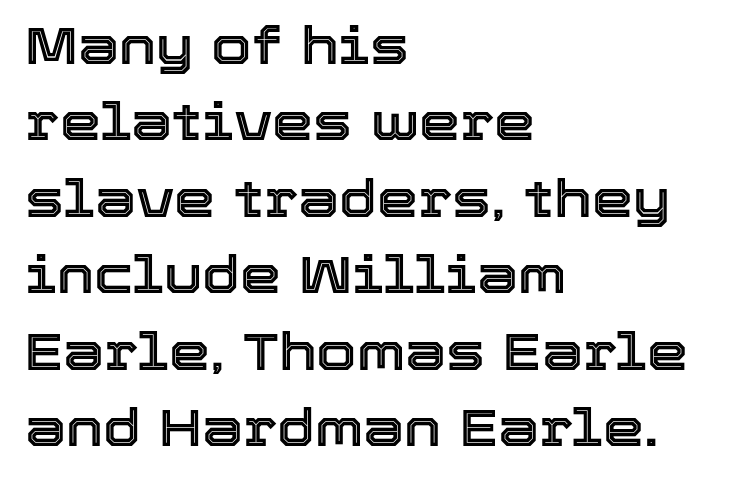
Reading down the column, the eye jumps a familiar distance to each next line. Each word holds together tightly as a unit, with standard inter-letter gaps. Proportional: the letters do not fall into vertical columns. Every row of glyphs begins at an identical x-position on the left. Every character sits straight up, as roman type does. Underlining? Definitely not there.
